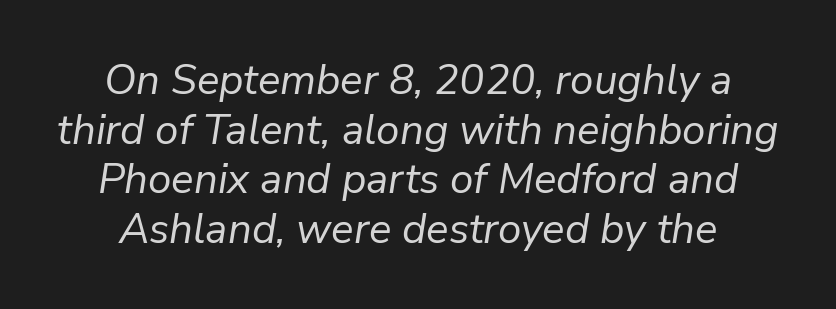
Q: Is the text bold? A: No.
Q: Is the text italic (slanted)? A: Yes, it leans right by about 9 degrees.
Q: Is the text underlined? A: No.
Q: Is the spacing between letters normal or unusually wide? A: Normal.
Q: Width (condensed, normal, or wide)? A: Normal.
Q: Stroke contrast? A: Low.
Q: x-height? A: Medium.
Q: Monospaced? A: No.
